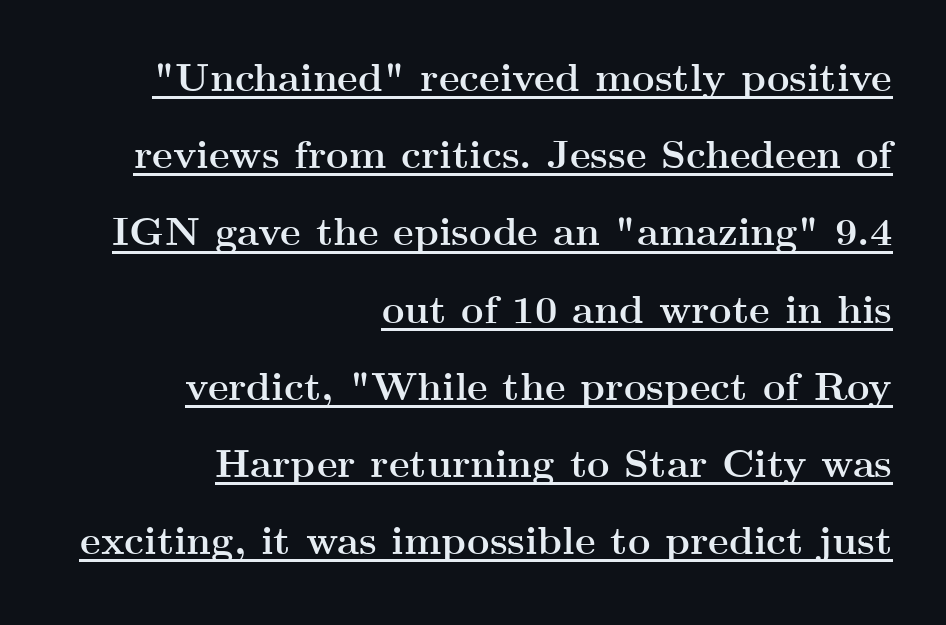
{"serif": "yes", "italic": "no", "bold": "yes", "weight": "semibold", "width": "wide", "stroke_contrast": "medium", "x_height": "small", "monospaced": "no", "underline": "yes", "align": "right", "line_spacing": "loose", "line_spacing_ratio": 1.98, "letter_spacing": "normal", "letter_spacing_em": 0.0, "glyph_px": 39}
